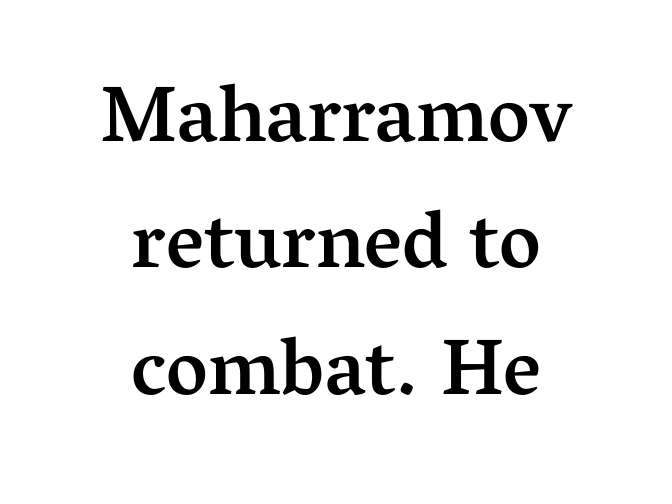
Q: Is the text bold? A: Semi-bold.
Q: Is the text italic (slanted)? A: No, it is upright.
Q: Is the typeface a serif or a sans-serif typeface? A: Serif.
Q: Is the text underlined? A: No.
Q: How is the paragraph aligned? A: Centered.
Q: Is the spacing between letters normal or unusually wide? A: Normal.
Q: Is the spacing between lines tight, normal or loose? A: Normal.
Q: Width (condensed, normal, or wide)? A: Normal.
Q: Stroke contrast? A: Medium.
Q: x-height? A: Medium.
Q: Monospaced? A: No.
